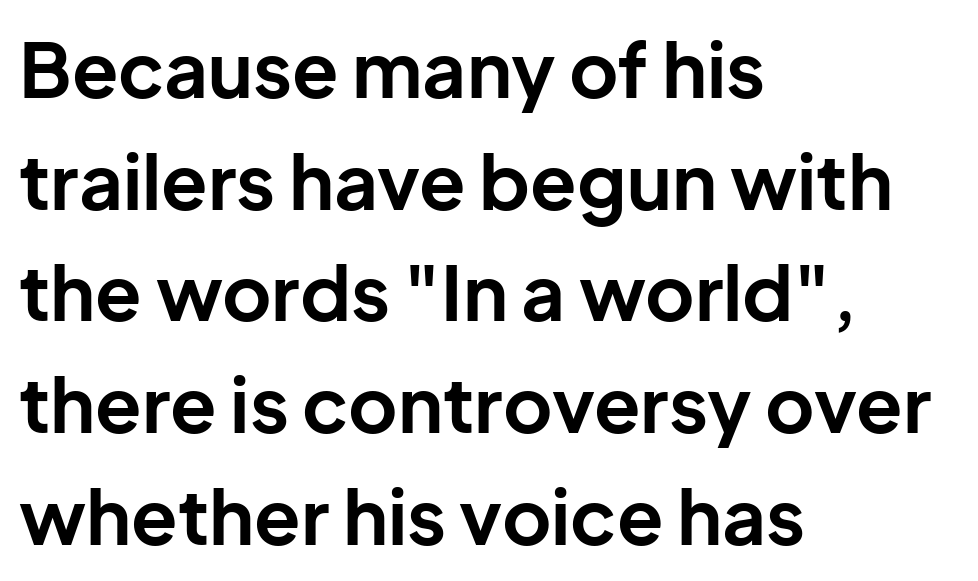
The image shows 76 px bold sans-serif type, upright; set left-aligned, normal line spacing (1.47x), normal letter spacing, not underlined; low stroke contrast and a medium x-height.
